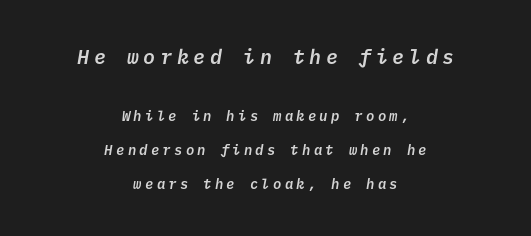
Q: Is the text bold? A: Semi-bold.
Q: Is the text underlined? A: No.
Q: How is the paragraph aligned? A: Centered.
Q: Is the spacing between letters normal or unusually wide? A: Unusually wide.
Q: Is the spacing between lines tight, normal or loose? A: Loose.
Q: Which block of text is set in a larger size, the first (top) or the second (bottom)? A: The first (top) one.
